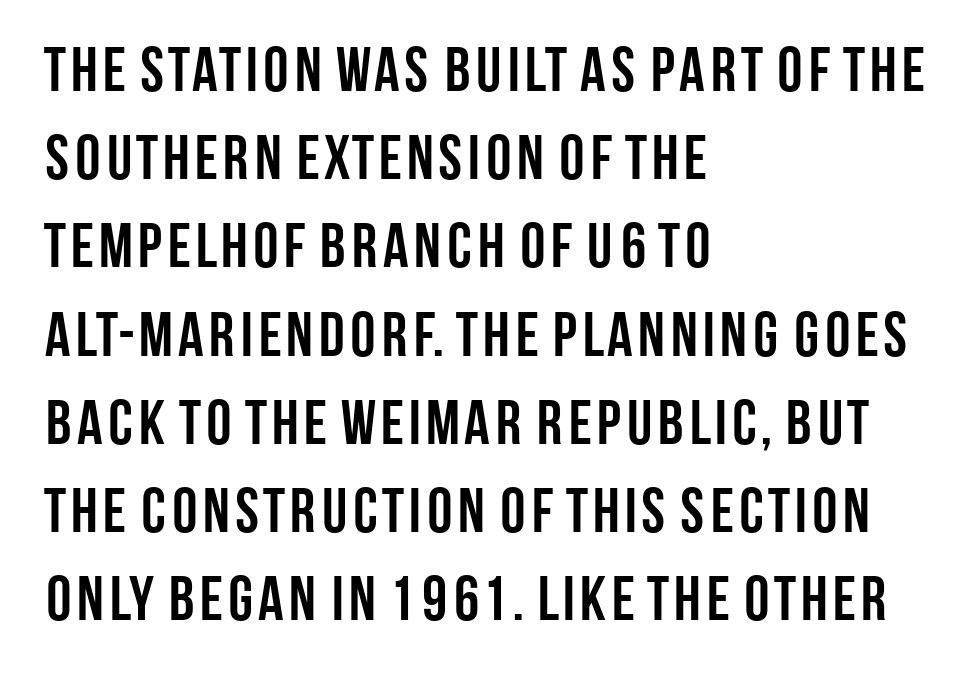
Looks like regular typesetting: each glyph gets only the width it needs. Nope, not italic — everything's standing straight. One glance says typical: line gaps are just what's usual. The characters display no serif detailing; their extremities are plain. Horizontal alignment here is leftward, the default for most running prose. The letters are bold, with thick, heavy strokes.
